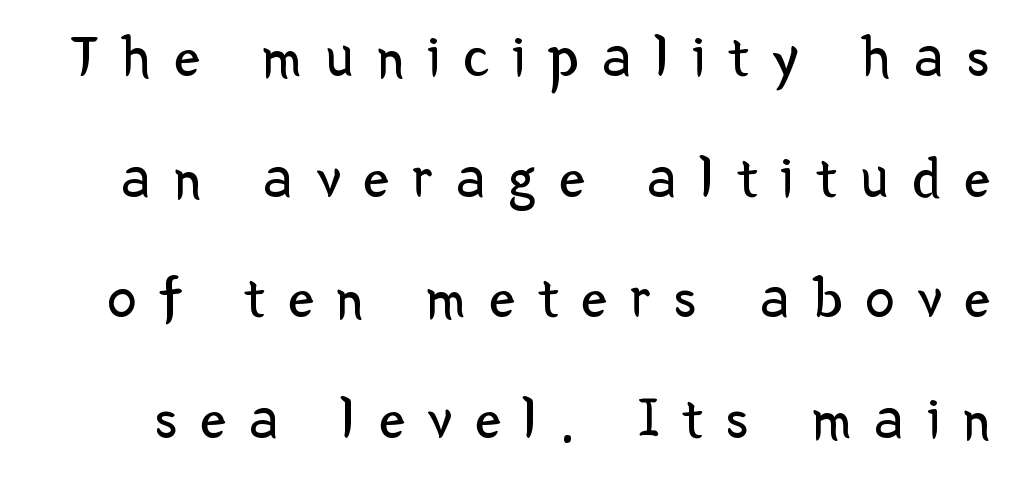
The passage shown is not bold in any degree. Characters remain perfectly vertical along every line. Think of a printed novel: that variable character pitch is what you see here. In terms of letterform style, serifs are entirely absent. These lines have a slow, spaced-out rhythm from letter to letter.
